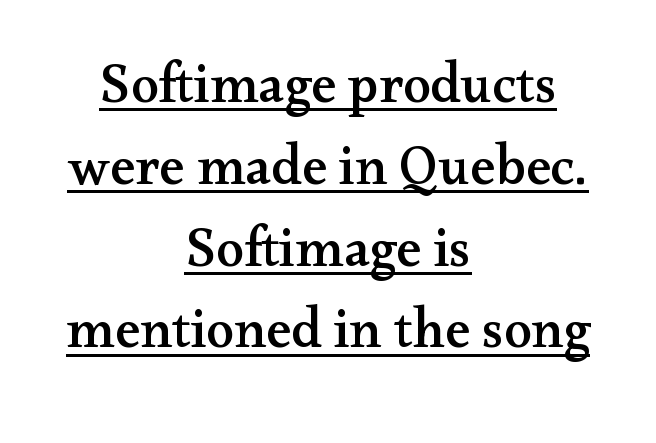
{"serif": "yes", "italic": "no", "width": "wide", "stroke_contrast": "medium", "x_height": "small", "monospaced": "no", "underline": "yes", "align": "center", "line_spacing": "normal", "line_spacing_ratio": 1.46, "letter_spacing": "normal", "letter_spacing_em": 0.0, "glyph_px": 56}
